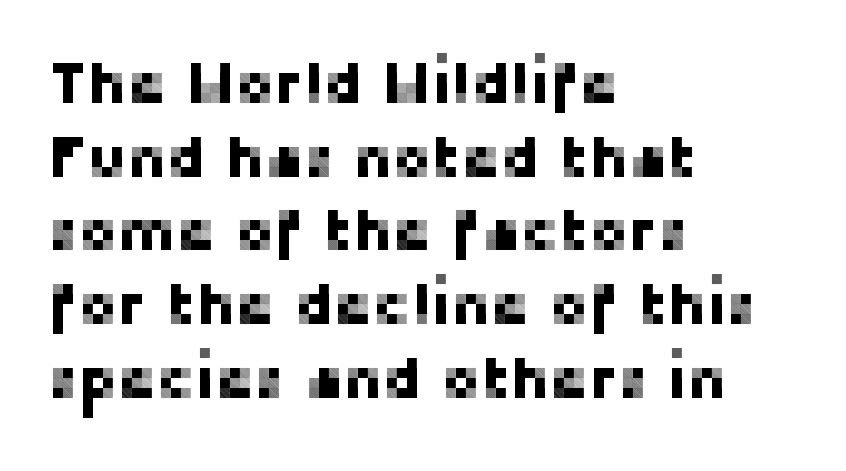
Q: Is the text italic (slanted)? A: No, it is upright.
Q: Is the typeface a serif or a sans-serif typeface? A: Sans-serif.
Q: Is the text underlined? A: No.
Q: How is the paragraph aligned? A: Left-aligned.
Q: Is the spacing between letters normal or unusually wide? A: Normal.
Q: Is the spacing between lines tight, normal or loose? A: Normal.
Q: Width (condensed, normal, or wide)? A: Normal.
Q: Stroke contrast? A: Low.
Q: x-height? A: Medium.
Q: Monospaced? A: No.
